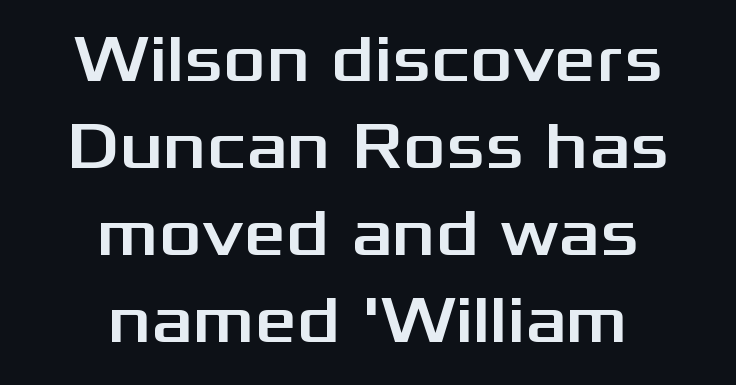
Q: Is the text italic (slanted)? A: No, it is upright.
Q: Is the typeface a serif or a sans-serif typeface? A: Sans-serif.
Q: Is the text underlined? A: No.
Q: How is the paragraph aligned? A: Centered.
Q: Is the spacing between letters normal or unusually wide? A: Normal.
Q: Is the spacing between lines tight, normal or loose? A: Normal.
Q: Width (condensed, normal, or wide)? A: Wide.
Q: Stroke contrast? A: Medium.
Q: x-height? A: Medium.
Q: Monospaced? A: No.
